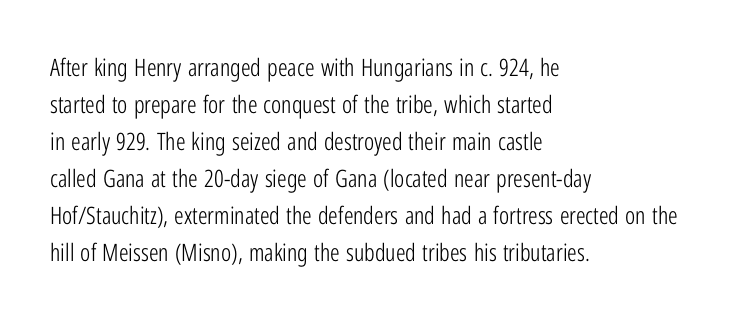
{"italic": "no", "bold": "no", "underline": "no", "align": "left", "line_spacing": "normal", "line_spacing_ratio": 1.54, "letter_spacing": "normal", "letter_spacing_em": 0.0, "glyph_px": 24}
